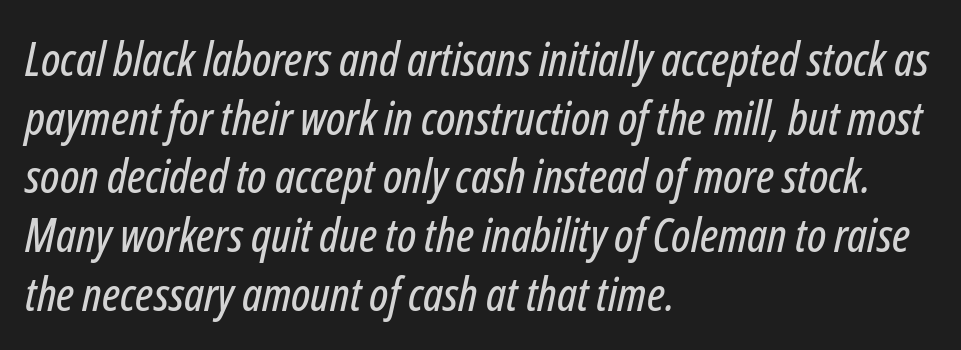
The passage is arranged the way most books set body copy — flush left. Tracking here is standard; glyphs follow each other at the usual distance. Character widths vary here, with narrow letters taking less room than wide ones. Type without underlining. Each new line begins a customary step beneath the previous one.
